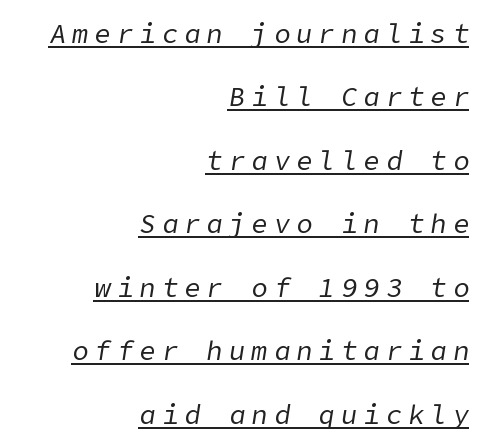
This rendering features underlined lettering. Someone cranked the tracking dial way up on this one. Every character sits at an angle, as italics do. The font is comparable to plain body text, perhaps lighter. Students, observe: this is what heavily led, spacious text looks like.
